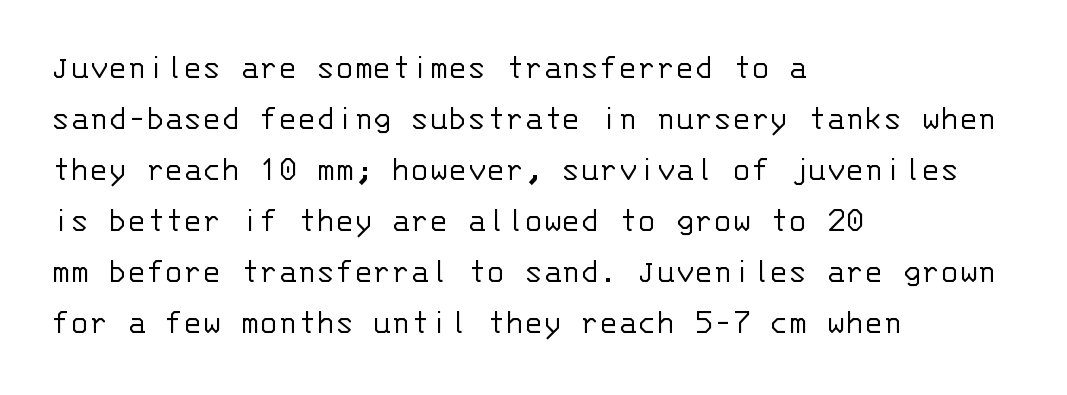
Q: Is the text bold? A: No.
Q: Is the text italic (slanted)? A: No, it is upright.
Q: Is the typeface a serif or a sans-serif typeface? A: Sans-serif.
Q: Is the text underlined? A: No.
Q: How is the paragraph aligned? A: Left-aligned.
Q: Is the spacing between letters normal or unusually wide? A: Normal.
Q: Is the spacing between lines tight, normal or loose? A: Normal.
Q: Width (condensed, normal, or wide)? A: Normal.
Q: Stroke contrast? A: Low.
Q: x-height? A: Large.
Q: Monospaced? A: Yes.
